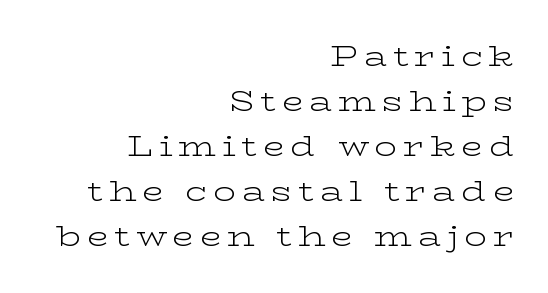
Q: Is the text bold? A: No.
Q: Is the text italic (slanted)? A: No, it is upright.
Q: Is the typeface a serif or a sans-serif typeface? A: Serif.
Q: Is the text underlined? A: No.
Q: How is the paragraph aligned? A: Right-aligned.
Q: Is the spacing between letters normal or unusually wide? A: Unusually wide.
Q: Is the spacing between lines tight, normal or loose? A: Normal.
Q: Width (condensed, normal, or wide)? A: Wide.
Q: Stroke contrast? A: Low.
Q: x-height? A: Medium.
Q: Monospaced? A: No.
